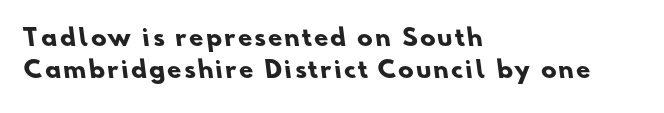
The image shows 23 px bold type; set left-aligned, normal line spacing (1.4x), not underlined.
